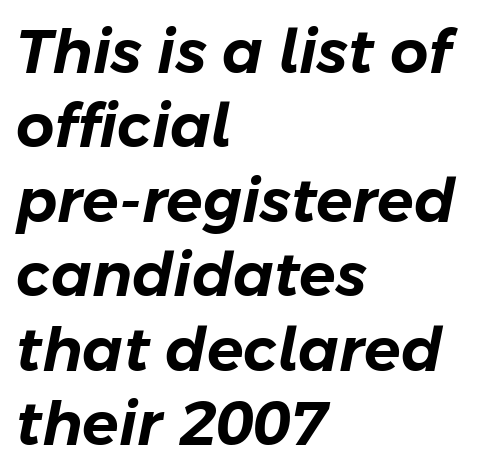
The image shows 60 px text type, italic (leaning right); set left-aligned, line spacing 1.24x, normal letter spacing, not underlined; low stroke contrast and a medium x-height.
